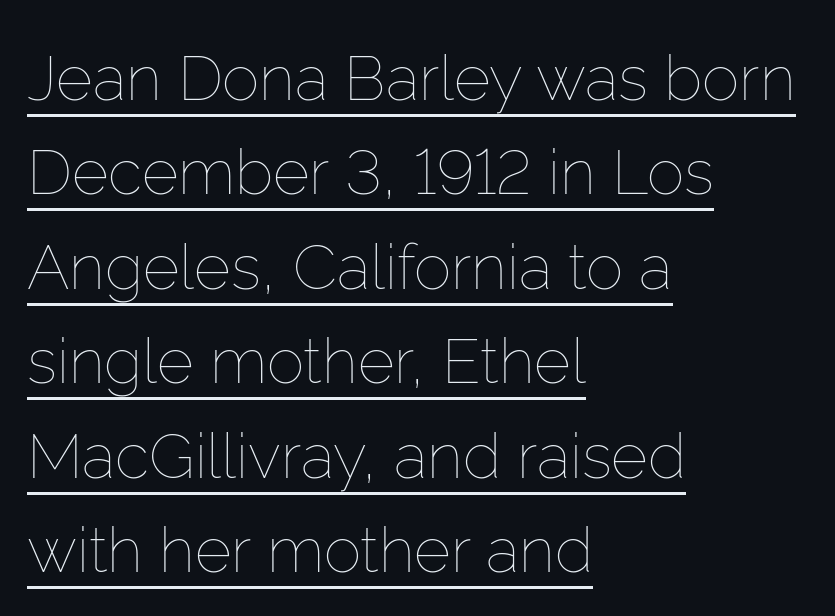
Q: Is the text bold? A: No.
Q: Is the text italic (slanted)? A: No, it is upright.
Q: Is the text underlined? A: Yes.
Q: How is the paragraph aligned? A: Left-aligned.
Q: Is the spacing between letters normal or unusually wide? A: Normal.
Q: Is the spacing between lines tight, normal or loose? A: Normal.
Q: Width (condensed, normal, or wide)? A: Normal.
Q: Stroke contrast? A: Low.
Q: x-height? A: Medium.
Q: Monospaced? A: No.
